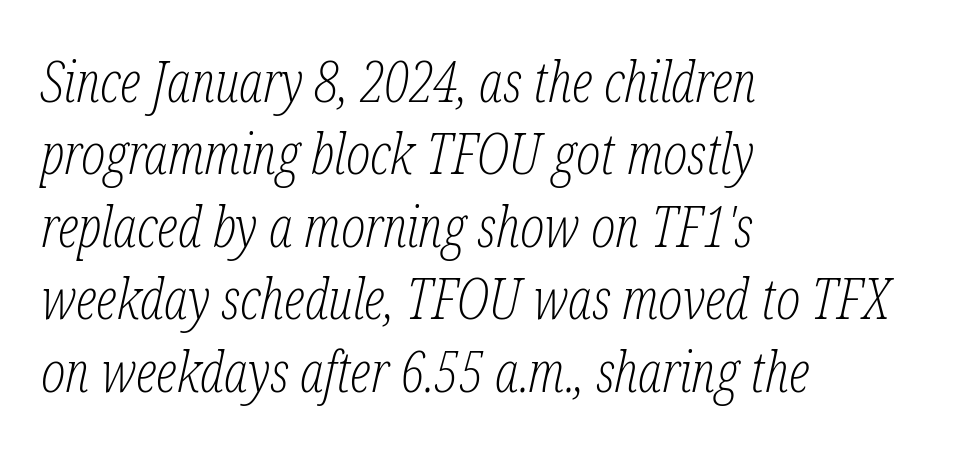
The image shows 57 px light, condensed serif type, italic (leaning right); set left-aligned, normal line spacing (1.27x), normal letter spacing, not underlined; low stroke contrast and a medium x-height.
